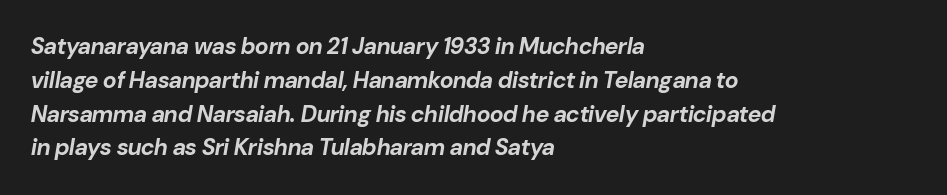
{"italic": "yes", "lean": "right", "slant_degrees": 10, "bold": "yes", "underline": "no", "align": "left", "line_spacing": "normal", "line_spacing_ratio": 1.47, "letter_spacing": "normal", "letter_spacing_em": 0.0, "glyph_px": 23}
